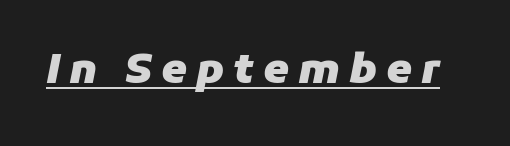
Q: Is the text bold? A: Yes.
Q: Is the text italic (slanted)? A: Yes, it leans right by about 11 degrees.
Q: Is the text underlined? A: Yes.
Q: Is the spacing between letters normal or unusually wide? A: Unusually wide.
Q: Width (condensed, normal, or wide)? A: Normal.
Q: Stroke contrast? A: Low.
Q: x-height? A: Medium.
Q: Monospaced? A: No.
